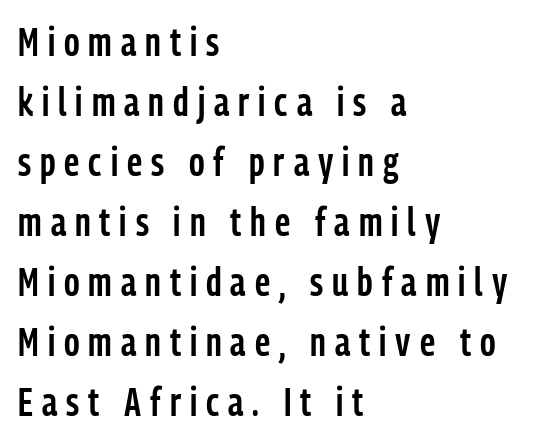
Q: Is the text bold? A: Semi-bold.
Q: Is the text italic (slanted)? A: No, it is upright.
Q: Is the typeface a serif or a sans-serif typeface? A: Sans-serif.
Q: Is the text underlined? A: No.
Q: How is the paragraph aligned? A: Left-aligned.
Q: Is the spacing between letters normal or unusually wide? A: Unusually wide.
Q: Is the spacing between lines tight, normal or loose? A: Normal.
Q: Width (condensed, normal, or wide)? A: Condensed.
Q: Stroke contrast? A: Low.
Q: x-height? A: Medium.
Q: Monospaced? A: No.
